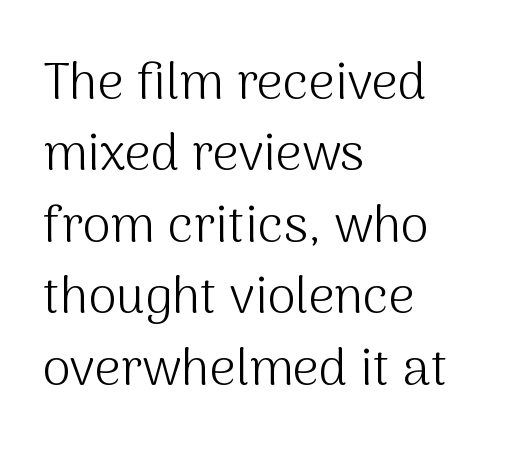
{"serif": "no", "italic": "no", "bold": "no", "weight": "light", "width": "normal", "stroke_contrast": "medium", "x_height": "medium", "monospaced": "no", "underline": "no", "align": "left", "line_spacing": "normal", "line_spacing_ratio": 1.4, "letter_spacing": "normal", "letter_spacing_em": 0.0, "glyph_px": 51}
